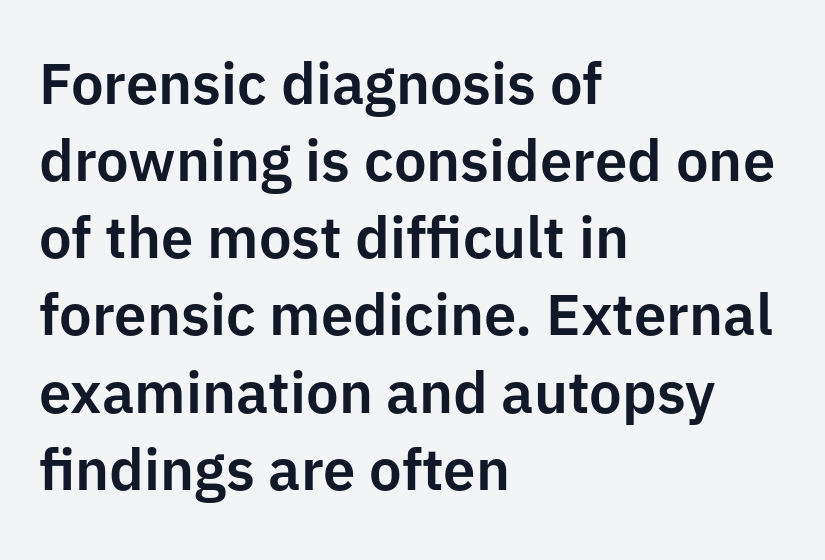
{"serif": "no", "italic": "no", "width": "normal", "stroke_contrast": "low", "x_height": "medium", "monospaced": "no", "underline": "no", "align": "left", "line_spacing": "normal", "line_spacing_ratio": 1.33, "letter_spacing": "normal", "letter_spacing_em": 0.0, "glyph_px": 58}
